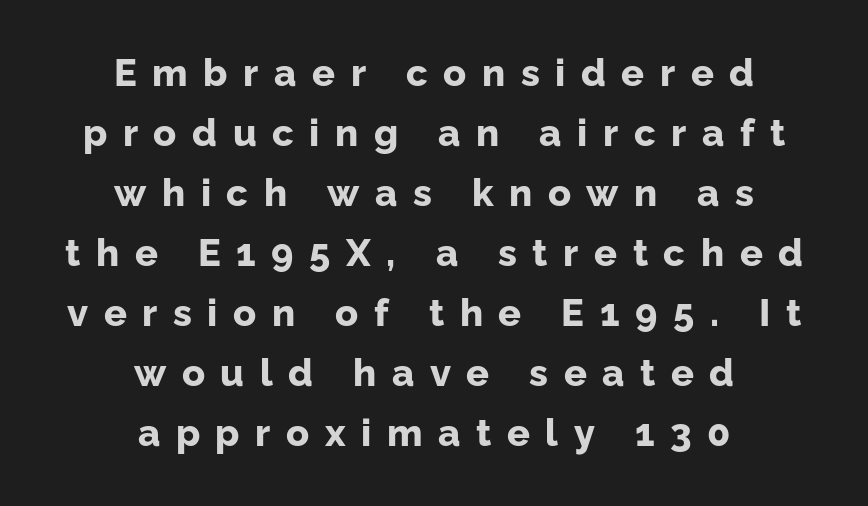
{"serif": "no", "italic": "no", "bold": "yes", "weight": "bold", "width": "normal", "stroke_contrast": "low", "x_height": "medium", "monospaced": "no", "underline": "no", "align": "center", "line_spacing": "normal", "line_spacing_ratio": 1.58, "letter_spacing": "wide", "letter_spacing_em": 0.41, "glyph_px": 38}
